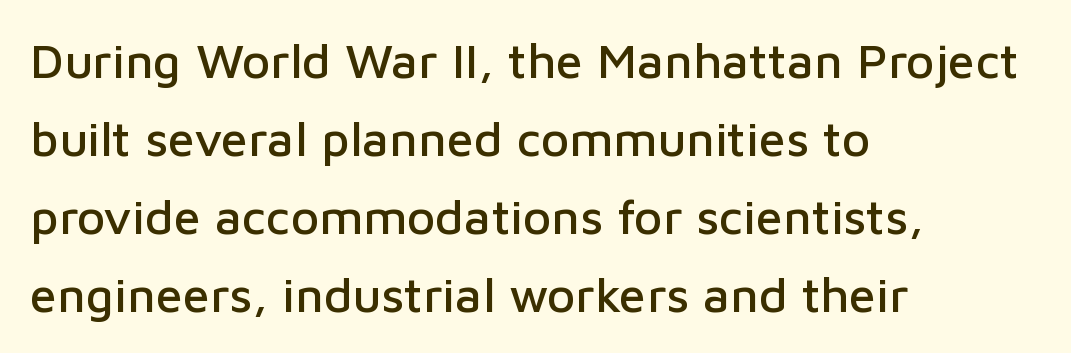
This is sans-serif lettering, the kind often seen on screens and signage. Nobody drew a line under any word here. Rendered with straight, roman letterforms. Each word holds together tightly as a unit, with standard inter-letter gaps. You could not count columns in this text — the font is proportionally spaced.
